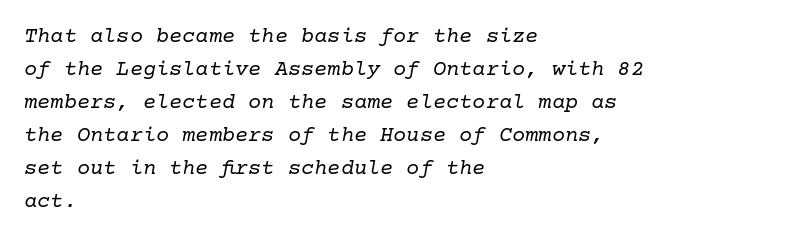
The image shows 22 px text type, italic (leaning right); set left-aligned, normal line spacing (1.5x), normal letter spacing, not underlined.
